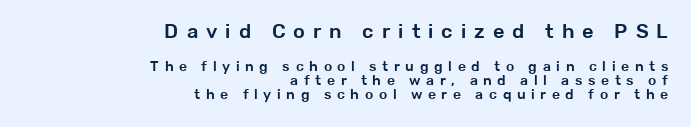
There is plenty of visible air inserted between adjacent glyphs. Quick note: not italic, upright. Clear beneath every line of the passage. The more generous point size was reserved for the upper chunk. In CSS terms this would be text-align: right. Very little white space separates one row of letters from the next.
